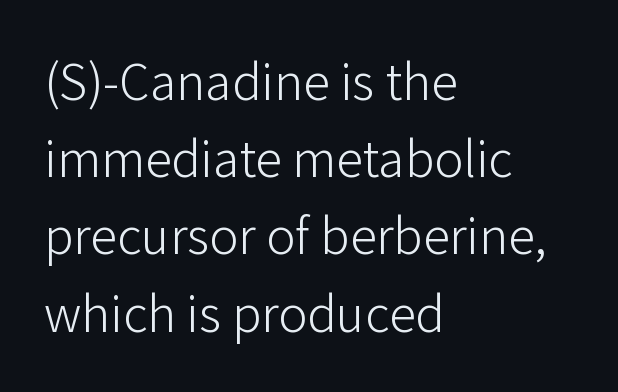
{"serif": "no", "italic": "no", "bold": "no", "weight": "light", "width": "normal", "stroke_contrast": "low", "x_height": "medium", "monospaced": "no", "underline": "no", "align": "left", "line_spacing": "normal", "line_spacing_ratio": 1.43, "letter_spacing": "normal", "letter_spacing_em": 0.0, "glyph_px": 54}
